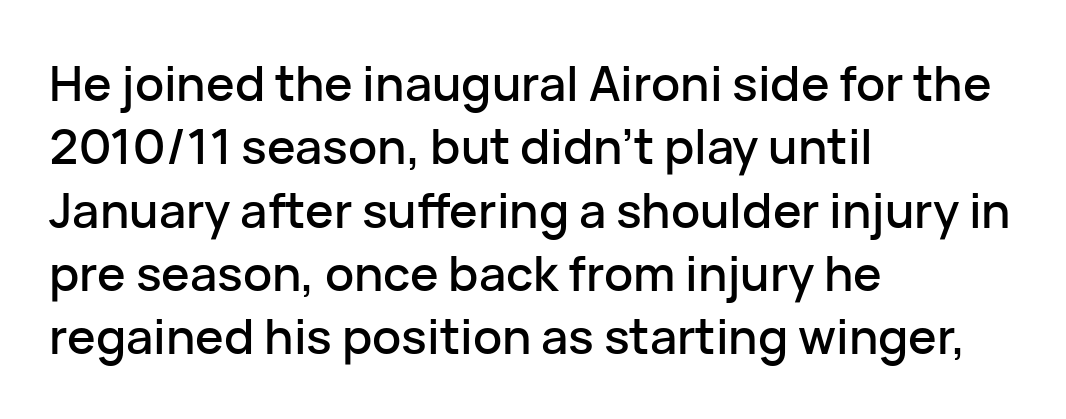
The image shows 48 px sans-serif type, upright; set left-aligned, normal line spacing (1.32x), normal letter spacing, not underlined; low stroke contrast and a medium x-height.
